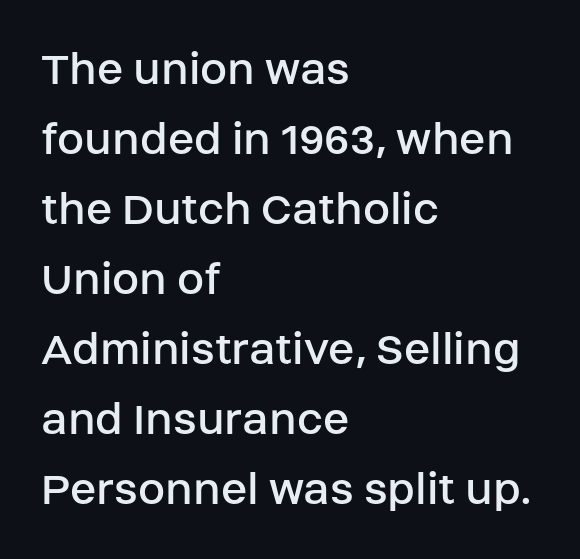
The image shows 49 px regular-weight sans-serif type, upright; set left-aligned, normal line spacing (1.43x), normal letter spacing, not underlined; low stroke contrast and a large x-height.
